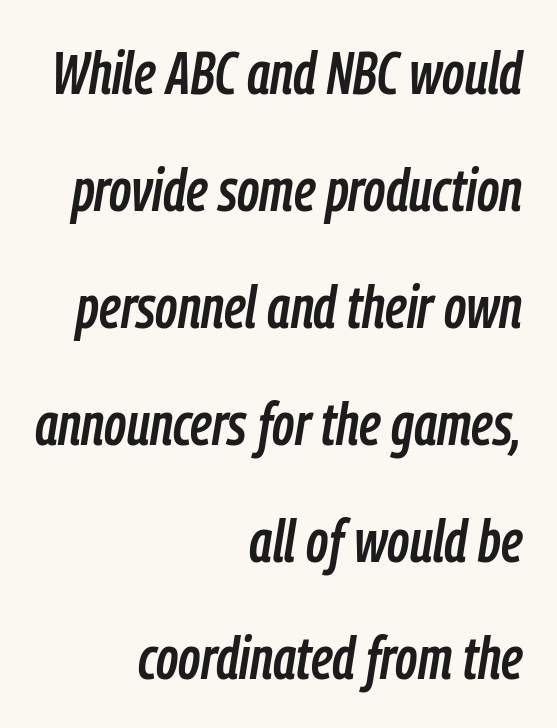
Q: Is the text italic (slanted)? A: Yes, it leans right by about 9 degrees.
Q: Is the text underlined? A: No.
Q: How is the paragraph aligned? A: Right-aligned.
Q: Is the spacing between letters normal or unusually wide? A: Normal.
Q: Is the spacing between lines tight, normal or loose? A: Loose.
Q: Width (condensed, normal, or wide)? A: Condensed.
Q: Stroke contrast? A: Low.
Q: x-height? A: Medium.
Q: Monospaced? A: No.
